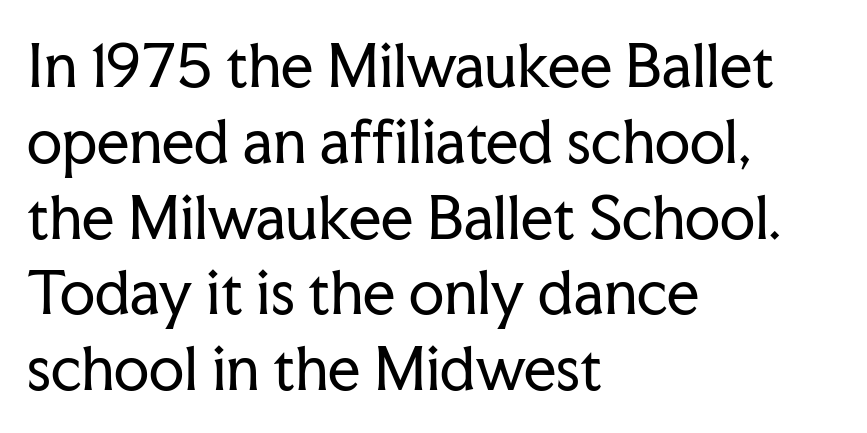
Is this a fixed-width face? No — the glyphs have proportional, varying widths. Letterform terminals end in serifs throughout the passage. Whoever set this chose a conventional vertical rhythm. Italic: no, the glyphs are upright roman.
